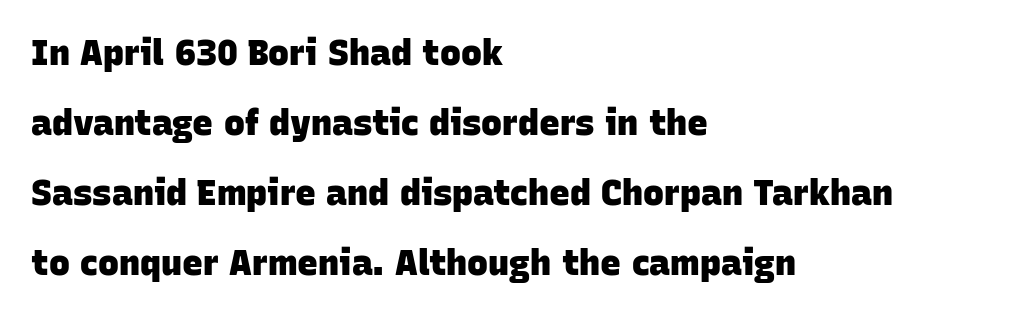
{"serif": "no", "bold": "yes", "weight": "heavy", "width": "normal", "stroke_contrast": "low", "x_height": "large", "monospaced": "no", "underline": "no", "align": "left", "line_spacing": "loose", "line_spacing_ratio": 2.0, "letter_spacing": "normal", "letter_spacing_em": 0.0, "glyph_px": 35}
